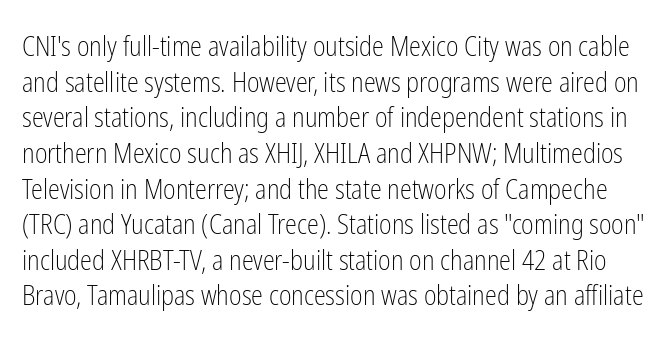
The image shows 27 px text type, upright; set normal line spacing (1.32x), normal letter spacing, not underlined.
